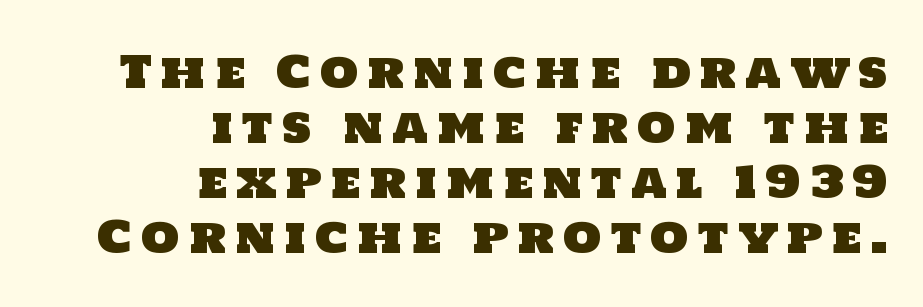
Q: Is the typeface a serif or a sans-serif typeface? A: Sans-serif.
Q: Is the text underlined? A: No.
Q: How is the paragraph aligned? A: Right-aligned.
Q: Is the spacing between letters normal or unusually wide? A: Unusually wide.
Q: Is the spacing between lines tight, normal or loose? A: Normal.
Q: Width (condensed, normal, or wide)? A: Normal.
Q: Stroke contrast? A: Low.
Q: x-height? A: Large.
Q: Monospaced? A: No.
